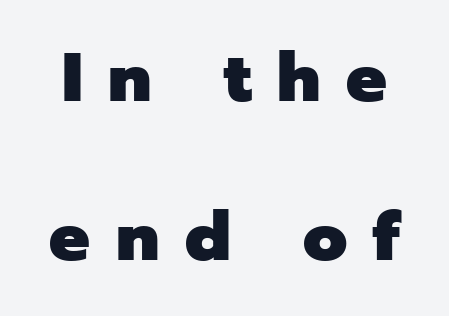
Q: Is the text bold? A: Yes.
Q: Is the text italic (slanted)? A: No, it is upright.
Q: Is the typeface a serif or a sans-serif typeface? A: Sans-serif.
Q: Is the text underlined? A: No.
Q: Is the spacing between letters normal or unusually wide? A: Unusually wide.
Q: Is the spacing between lines tight, normal or loose? A: Loose.
Q: Width (condensed, normal, or wide)? A: Normal.
Q: Stroke contrast? A: Low.
Q: x-height? A: Medium.
Q: Monospaced? A: No.
